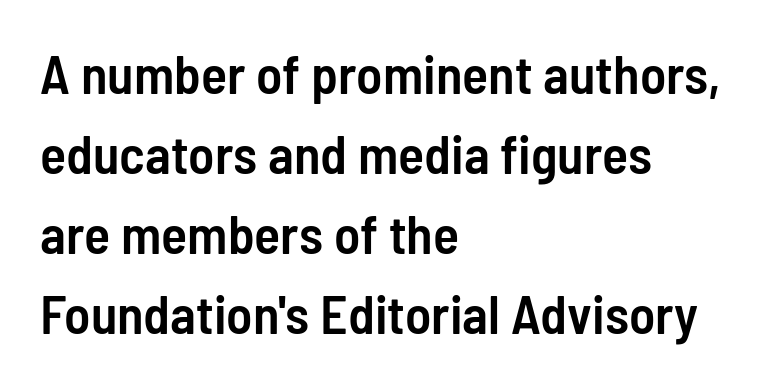
Q: Is the text bold? A: Semi-bold.
Q: Is the text italic (slanted)? A: No, it is upright.
Q: Is the typeface a serif or a sans-serif typeface? A: Sans-serif.
Q: Is the text underlined? A: No.
Q: How is the paragraph aligned? A: Left-aligned.
Q: Is the spacing between letters normal or unusually wide? A: Normal.
Q: Is the spacing between lines tight, normal or loose? A: Normal.
Q: Width (condensed, normal, or wide)? A: Condensed.
Q: Stroke contrast? A: Low.
Q: x-height? A: Medium.
Q: Monospaced? A: No.
